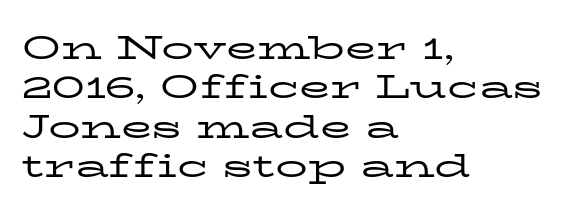
Q: Is the text bold? A: No.
Q: Is the text italic (slanted)? A: No, it is upright.
Q: Is the typeface a serif or a sans-serif typeface? A: Serif.
Q: Is the text underlined? A: No.
Q: How is the paragraph aligned? A: Left-aligned.
Q: Is the spacing between letters normal or unusually wide? A: Normal.
Q: Width (condensed, normal, or wide)? A: Wide.
Q: Stroke contrast? A: Low.
Q: x-height? A: Medium.
Q: Monospaced? A: No.
